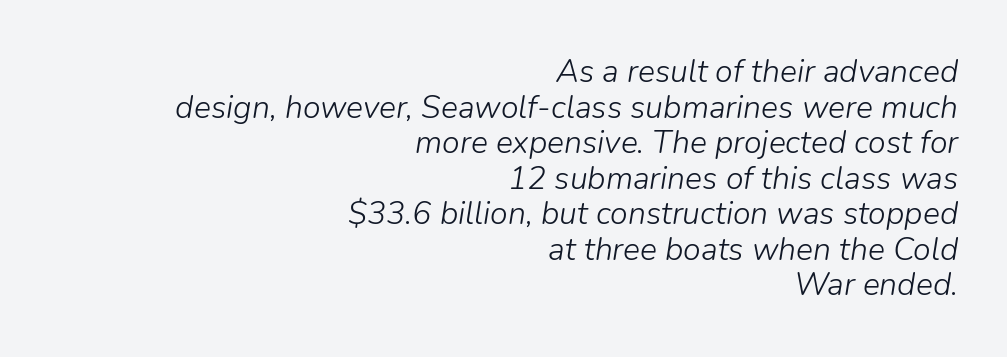
Plain, unruled lines of type. Character widths vary here, with narrow letters taking less room than wide ones. Leading: reduced. The letterforms sit at book weight or below.
